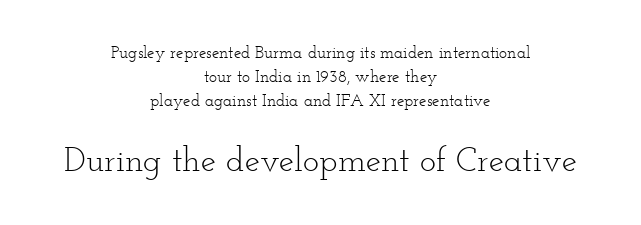
Q: Is the text bold? A: No.
Q: Is the text italic (slanted)? A: No, it is upright.
Q: Is the typeface a serif or a sans-serif typeface? A: Serif.
Q: Is the text underlined? A: No.
Q: How is the paragraph aligned? A: Centered.
Q: Is the spacing between letters normal or unusually wide? A: Normal.
Q: Is the spacing between lines tight, normal or loose? A: Normal.
Q: Which block of text is set in a larger size, the first (top) or the second (bottom)? A: The second (bottom) one.
Q: Width (condensed, normal, or wide)? A: Wide.
Q: Stroke contrast? A: Low.
Q: x-height? A: Small.
Q: Monospaced? A: No.
